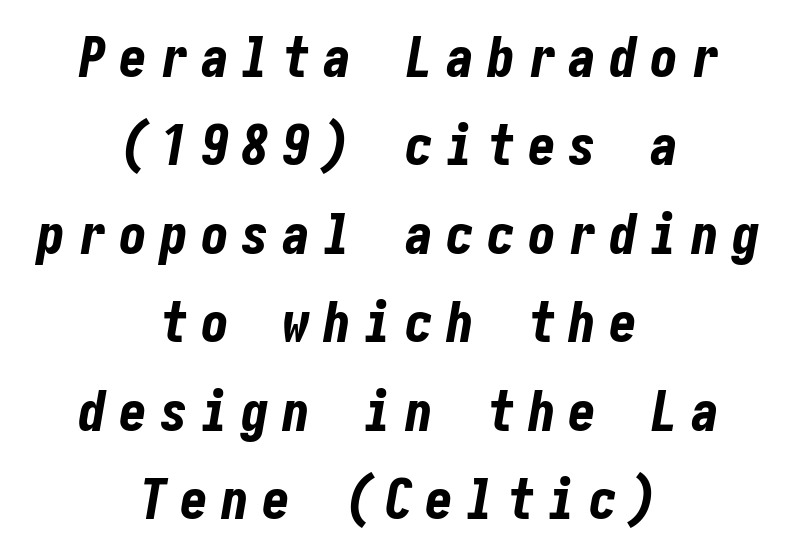
Q: Is the text bold? A: Yes.
Q: Is the text italic (slanted)? A: Yes, it leans right by about 10 degrees.
Q: Is the text underlined? A: No.
Q: How is the paragraph aligned? A: Centered.
Q: Is the spacing between letters normal or unusually wide? A: Unusually wide.
Q: Is the spacing between lines tight, normal or loose? A: Normal.
Q: Width (condensed, normal, or wide)? A: Condensed.
Q: Stroke contrast? A: Low.
Q: x-height? A: Medium.
